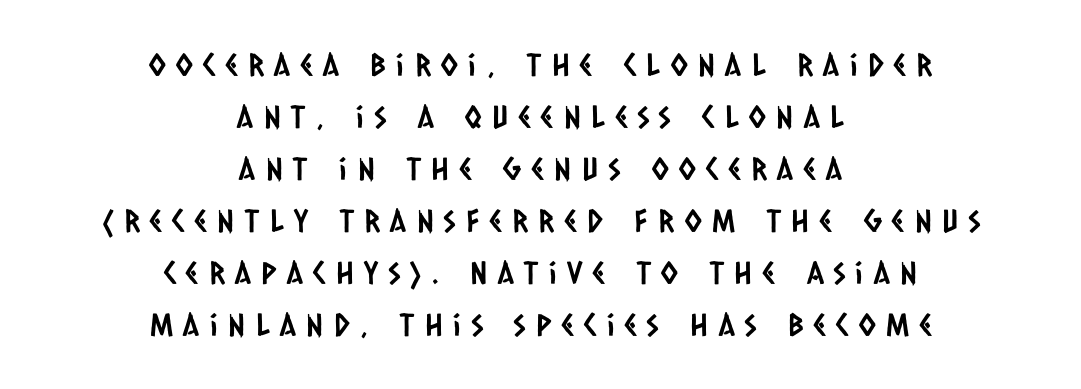
Characters follow at a spacing far wider than the type designer built in. The letters advance in unequal steps, a hallmark of proportional type. A centered setting, common on invitations and titles, is used for this passage. Quick note: interline space is typical. In terms of letterform style, serifs are entirely absent.
